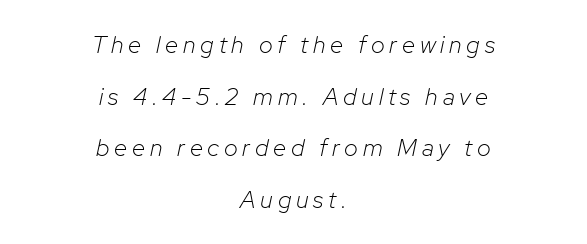
Q: Is the text bold? A: No.
Q: Is the text italic (slanted)? A: Yes, it leans right by about 12 degrees.
Q: Is the text underlined? A: No.
Q: How is the paragraph aligned? A: Centered.
Q: Is the spacing between letters normal or unusually wide? A: Unusually wide.
Q: Is the spacing between lines tight, normal or loose? A: Loose.
